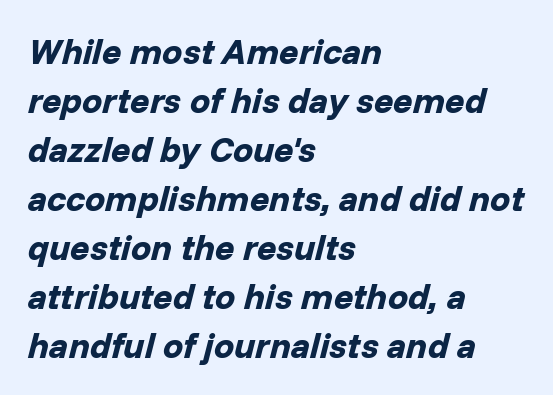
Q: Is the text bold? A: Yes.
Q: Is the text italic (slanted)? A: Yes, it leans right by about 14 degrees.
Q: Is the text underlined? A: No.
Q: How is the paragraph aligned? A: Left-aligned.
Q: Is the spacing between letters normal or unusually wide? A: Normal.
Q: Is the spacing between lines tight, normal or loose? A: Normal.
Q: Width (condensed, normal, or wide)? A: Normal.
Q: Stroke contrast? A: Low.
Q: x-height? A: Medium.
Q: Monospaced? A: No.
